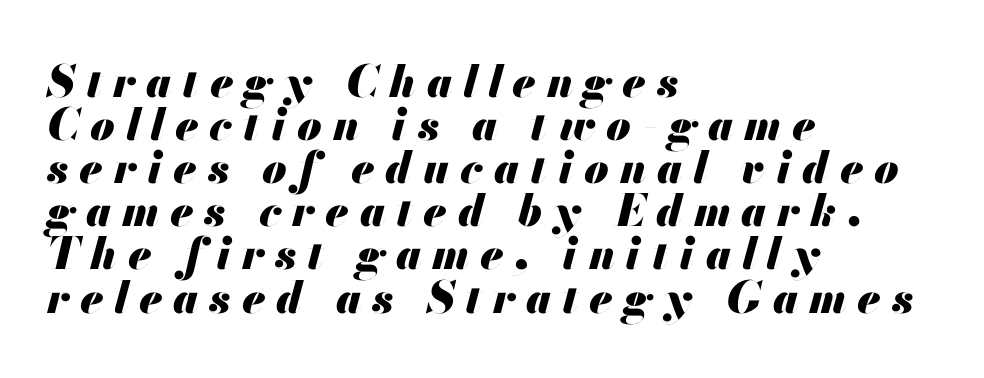
The image shows 44 px heavy type, italic (leaning right); set left-aligned, tight line spacing (0.98x), unusually wide letter spacing (+0.25 em), not underlined; medium stroke contrast and a small x-height.
